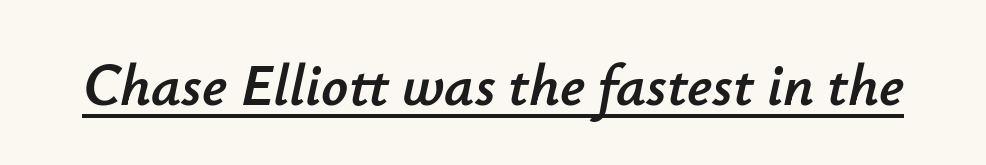
The image shows 59 px text type, italic (leaning right); set normal letter spacing, underlined; low stroke contrast and a small x-height.
